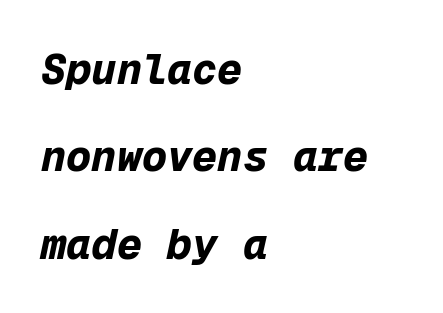
Q: Is the text bold? A: Yes.
Q: Is the text italic (slanted)? A: Yes, it leans right by about 12 degrees.
Q: Is the text underlined? A: No.
Q: How is the paragraph aligned? A: Left-aligned.
Q: Is the spacing between letters normal or unusually wide? A: Normal.
Q: Is the spacing between lines tight, normal or loose? A: Loose.
Q: Width (condensed, normal, or wide)? A: Normal.
Q: Stroke contrast? A: Low.
Q: x-height? A: Medium.
Q: Monospaced? A: Yes.
